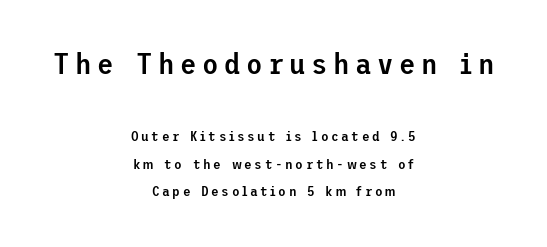
{"serif": "no", "italic": "no", "bold": "semi", "weight": "semibold", "width": "normal", "stroke_contrast": "low", "x_height": "medium", "underline": "no", "align": "center", "line_spacing": "loose", "line_spacing_ratio": 1.95, "larger_block": "first", "size_ratio": 2.14, "glyph_px": 30}
